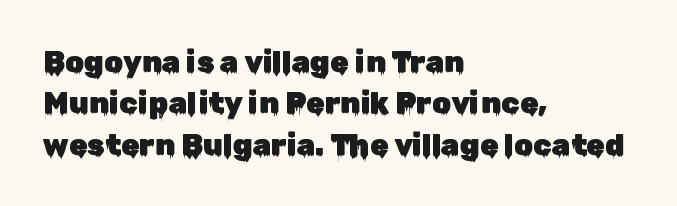
Posture: upright roman. The passage shown is typed in a proportional face where columns would drift. Standard letterfit; no display-style spreading of the glyphs. Glance below the letters and you will spot only blank space.
